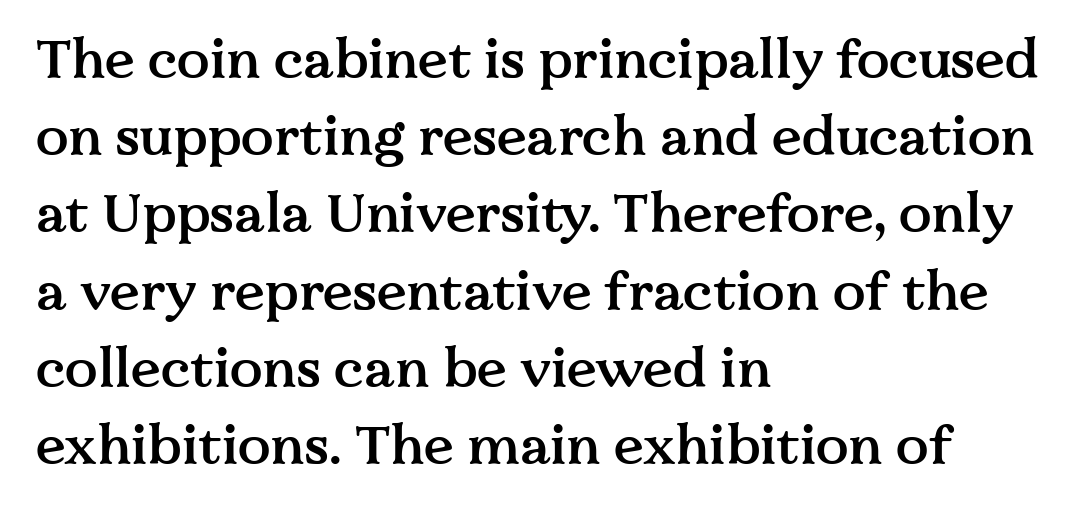
The image shows 54 px semibold serif type, upright; set left-aligned, normal line spacing (1.43x), normal letter spacing, not underlined; medium stroke contrast and a medium x-height.
